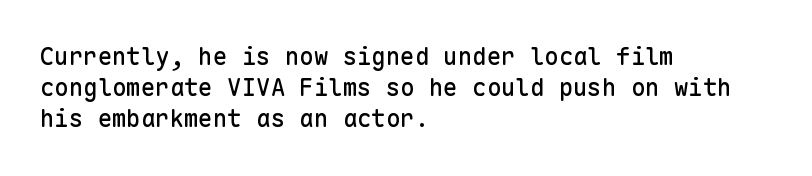
{"italic": "no", "underline": "no", "align": "left", "line_spacing": "normal", "line_spacing_ratio": 1.3, "letter_spacing": "normal", "letter_spacing_em": 0.0, "glyph_px": 24}
